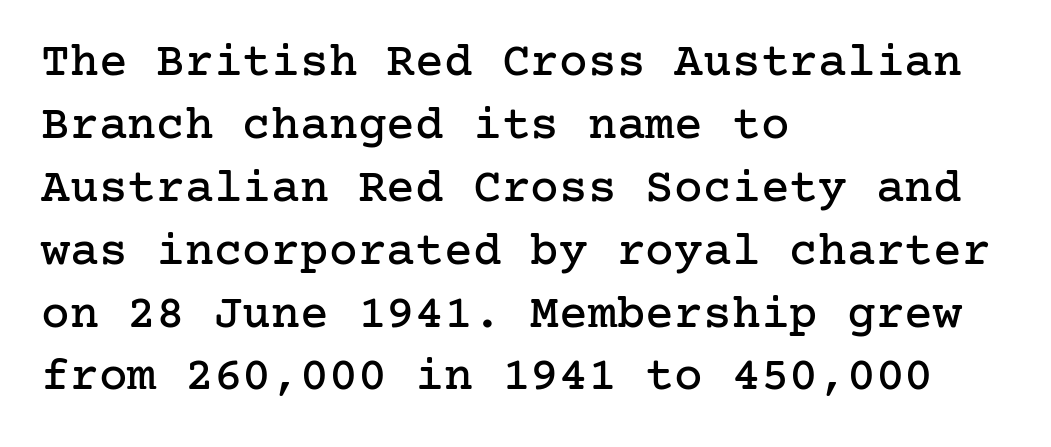
Spacing between characters is what you'd get straight out of the box. A typesetter would call this leading conventional body-copy spacing. Style check: upright. All the whitespace from short lines collects on the right.
